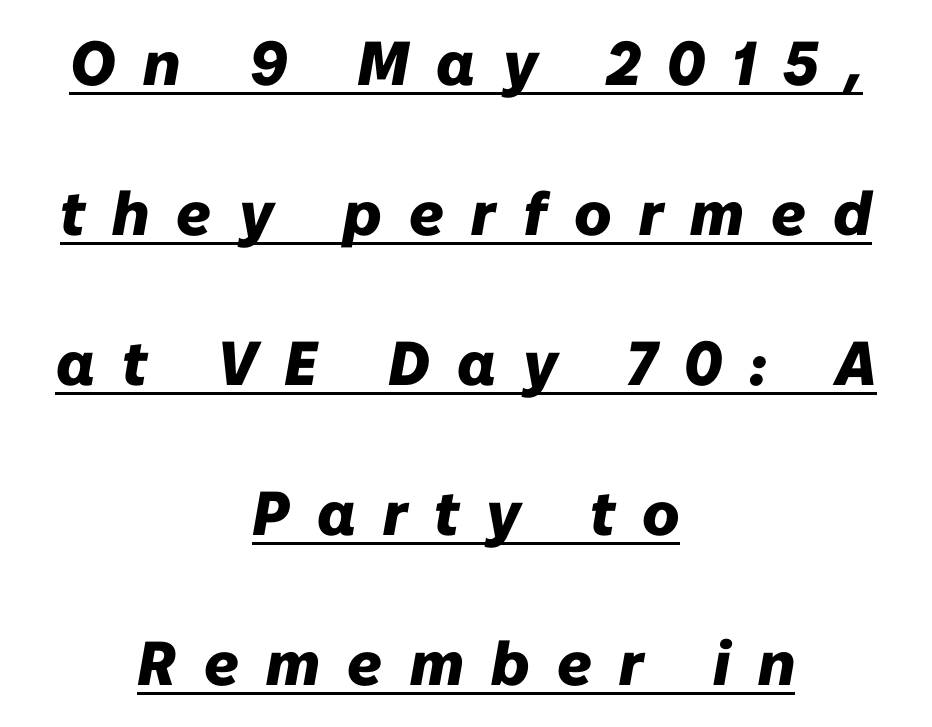
{"italic": "yes", "lean": "right", "slant_degrees": 10, "bold": "yes", "weight": "heavy", "width": "normal", "stroke_contrast": "low", "x_height": "medium", "monospaced": "no", "underline": "yes", "align": "center", "line_spacing": "loose", "line_spacing_ratio": 2.42, "letter_spacing": "wide", "letter_spacing_em": 0.44, "glyph_px": 62}
